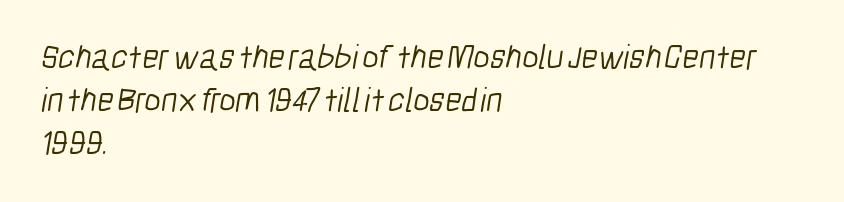
Q: Is the text bold? A: No.
Q: Is the typeface a serif or a sans-serif typeface? A: Sans-serif.
Q: Is the text underlined? A: No.
Q: How is the paragraph aligned? A: Left-aligned.
Q: Is the spacing between letters normal or unusually wide? A: Normal.
Q: Width (condensed, normal, or wide)? A: Condensed.
Q: Stroke contrast? A: Low.
Q: x-height? A: Medium.
Q: Monospaced? A: No.
